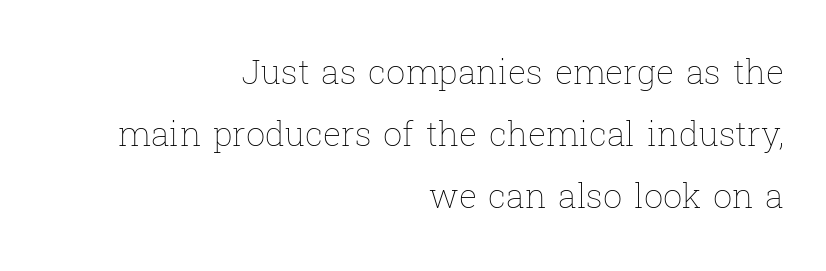
{"italic": "no", "bold": "no", "weight": "thin", "width": "normal", "stroke_contrast": "low", "x_height": "medium", "monospaced": "no", "underline": "no", "align": "right", "line_spacing_ratio": 1.83, "letter_spacing": "normal", "letter_spacing_em": 0.0, "glyph_px": 34}
